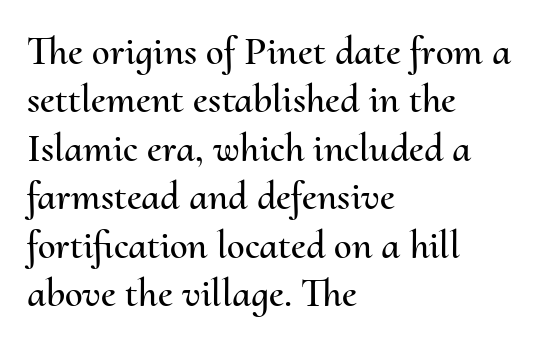
The string is rendered with underlining switched off. Alignment: flush left. This sample has the flowing, uneven cadence of proportional lettering. The font's upright variant was chosen for this text. Observe the ordinary spacing: letters are neighbours, not strangers.
